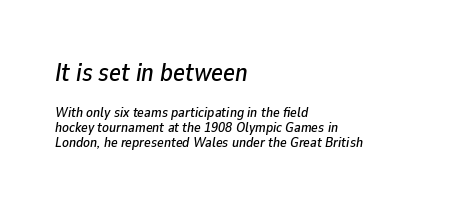
Compared with typical paragraphs, the rows here are closer together. Does the copy run flush right? No — it runs flush left. Plain, unruled lines of type. The letterforms sit shoulder to shoulder at normal distance. Designer's note — italics engaged. Reading top to bottom, the characters get smaller at the block break.
